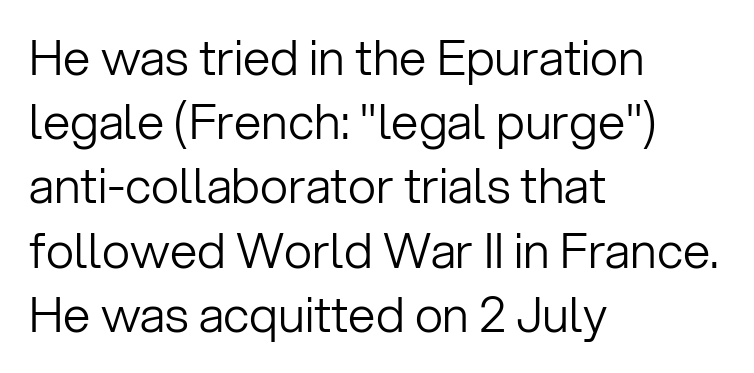
The image shows 49 px light sans-serif type, upright; set left-aligned, normal line spacing (1.31x), normal letter spacing, not underlined; low stroke contrast and a medium x-height.
